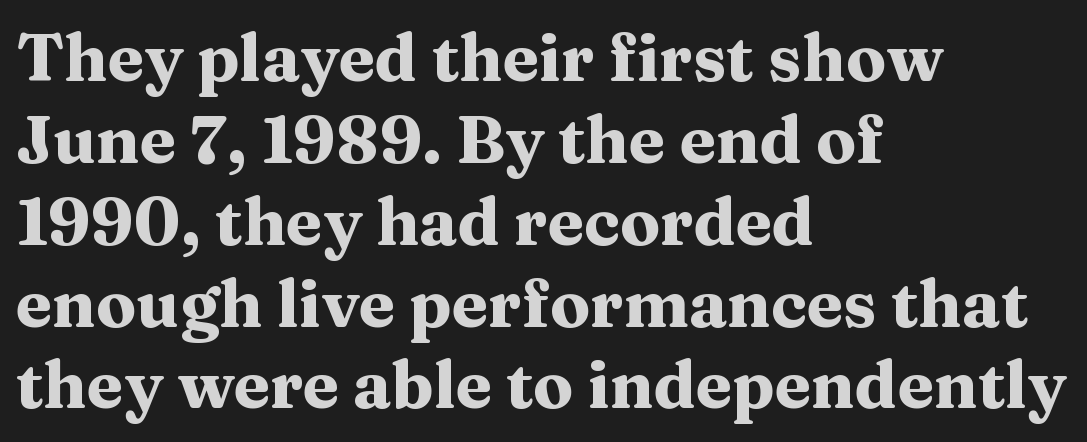
{"serif": "yes", "italic": "no", "bold": "yes", "weight": "heavy", "width": "wide", "stroke_contrast": "medium", "x_height": "medium", "monospaced": "no", "underline": "no", "align": "left", "line_spacing_ratio": 1.24, "letter_spacing": "normal", "letter_spacing_em": 0.0, "glyph_px": 66}
